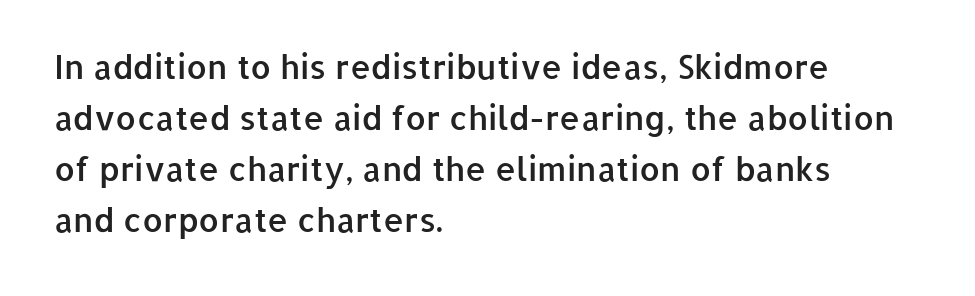
Q: Is the text bold? A: Semi-bold.
Q: Is the text italic (slanted)? A: No, it is upright.
Q: Is the typeface a serif or a sans-serif typeface? A: Sans-serif.
Q: Is the text underlined? A: No.
Q: How is the paragraph aligned? A: Left-aligned.
Q: Is the spacing between letters normal or unusually wide? A: Normal.
Q: Is the spacing between lines tight, normal or loose? A: Normal.
Q: Width (condensed, normal, or wide)? A: Normal.
Q: Stroke contrast? A: Low.
Q: x-height? A: Medium.
Q: Monospaced? A: No.
